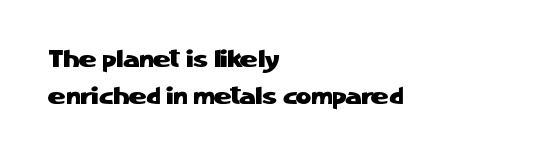
Unlike italic type, these characters show no tilt at all. Glyph-to-glyph distance matches everyday printed text. The line-height multiplier appears to be the usual default. The rag falls on the right side of this text block.
